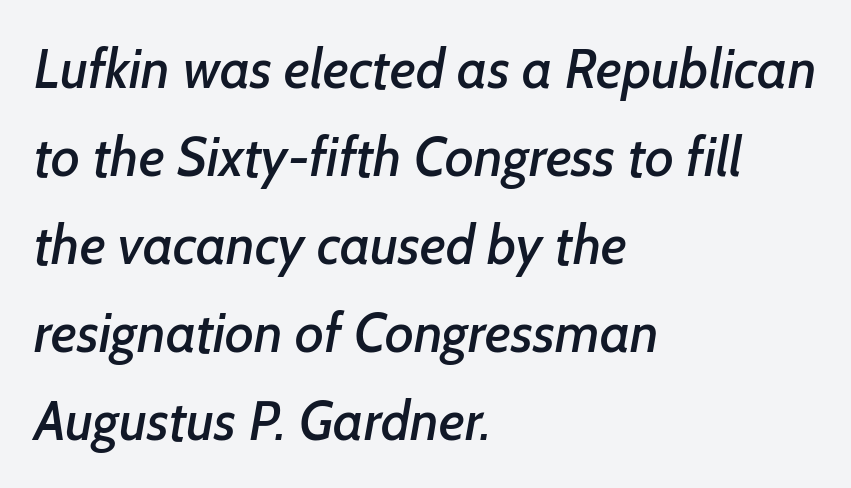
{"serif": "no", "width": "normal", "stroke_contrast": "low", "x_height": "medium", "monospaced": "no", "underline": "no", "align": "left", "line_spacing": "normal", "line_spacing_ratio": 1.6, "letter_spacing": "normal", "letter_spacing_em": 0.0, "glyph_px": 55}
